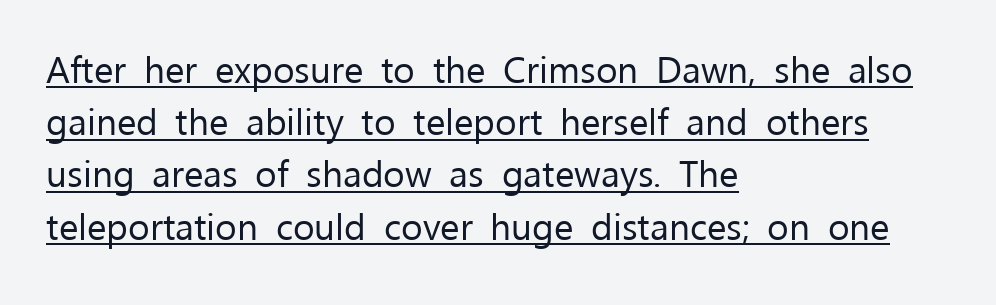
Q: Is the text bold? A: No.
Q: Is the text italic (slanted)? A: No, it is upright.
Q: Is the typeface a serif or a sans-serif typeface? A: Sans-serif.
Q: Is the text underlined? A: Yes.
Q: How is the paragraph aligned? A: Left-aligned.
Q: Is the spacing between letters normal or unusually wide? A: Normal.
Q: Is the spacing between lines tight, normal or loose? A: Normal.
Q: Width (condensed, normal, or wide)? A: Normal.
Q: Stroke contrast? A: Low.
Q: x-height? A: Medium.
Q: Monospaced? A: No.
